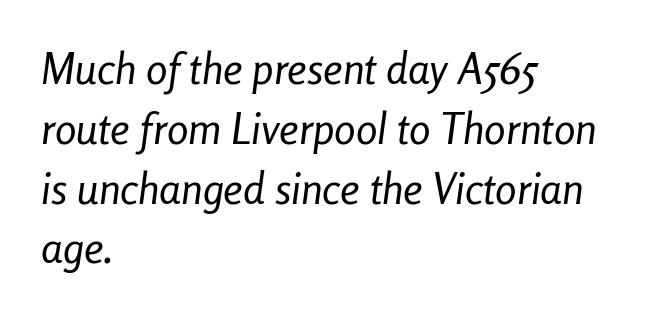
Q: Is the text bold? A: No.
Q: Is the text italic (slanted)? A: Yes, it leans right by about 8 degrees.
Q: Is the text underlined? A: No.
Q: How is the paragraph aligned? A: Left-aligned.
Q: Is the spacing between letters normal or unusually wide? A: Normal.
Q: Is the spacing between lines tight, normal or loose? A: Normal.
Q: Width (condensed, normal, or wide)? A: Condensed.
Q: Stroke contrast? A: Low.
Q: x-height? A: Medium.
Q: Monospaced? A: No.
